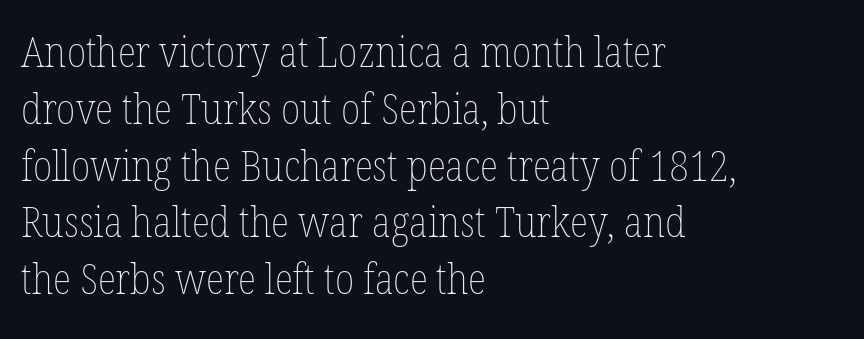
{"italic": "no", "bold": "no", "weight": "thin", "width": "condensed", "stroke_contrast": "low", "x_height": "medium", "monospaced": "no", "underline": "no", "align": "left", "line_spacing": "normal", "line_spacing_ratio": 1.32, "letter_spacing": "normal", "letter_spacing_em": 0.0, "glyph_px": 43}
